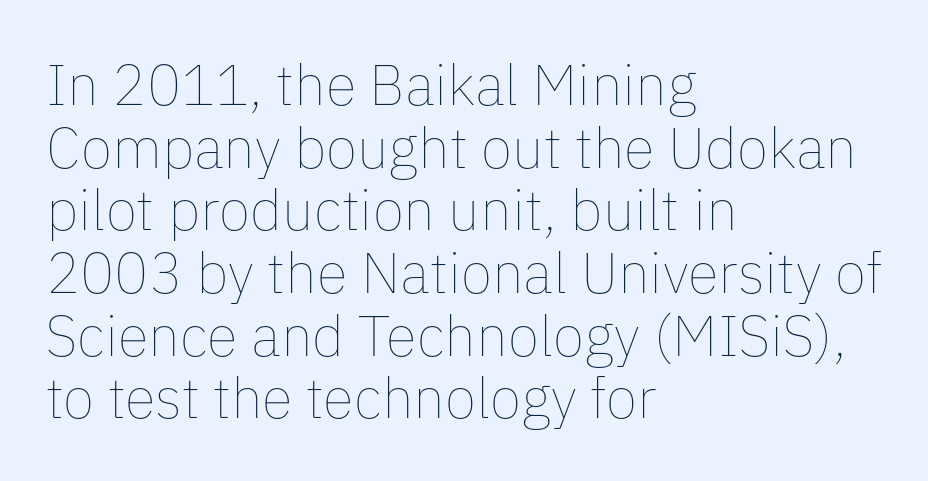
{"italic": "no", "bold": "no", "weight": "thin", "width": "normal", "stroke_contrast": "low", "x_height": "medium", "monospaced": "no", "underline": "no", "align": "left", "line_spacing": "tight", "line_spacing_ratio": 1.1, "letter_spacing": "normal", "letter_spacing_em": 0.0, "glyph_px": 57}
